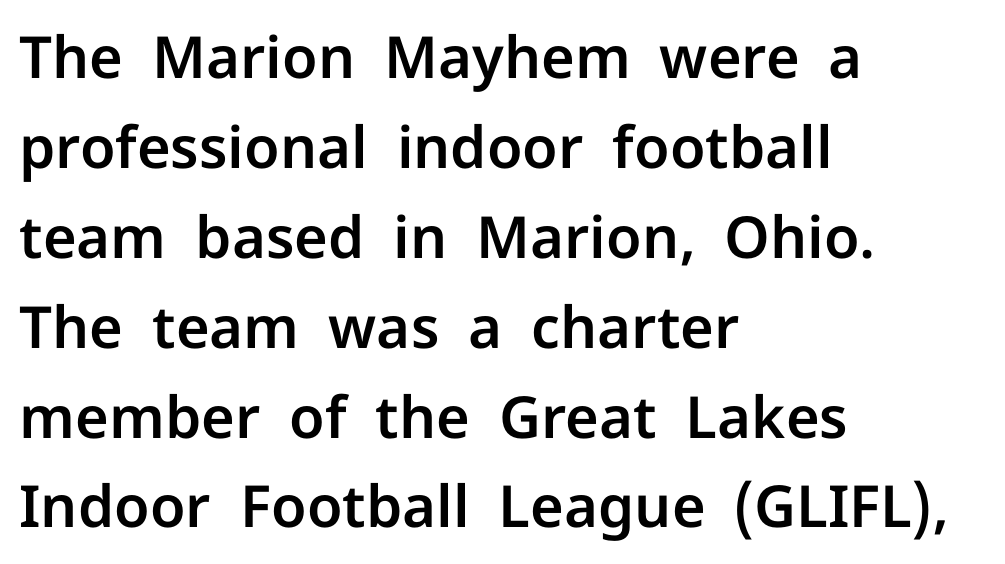
The image shows 58 px sans-serif type, upright; set left-aligned, normal line spacing (1.55x), normal letter spacing, not underlined; low stroke contrast and a medium x-height.
